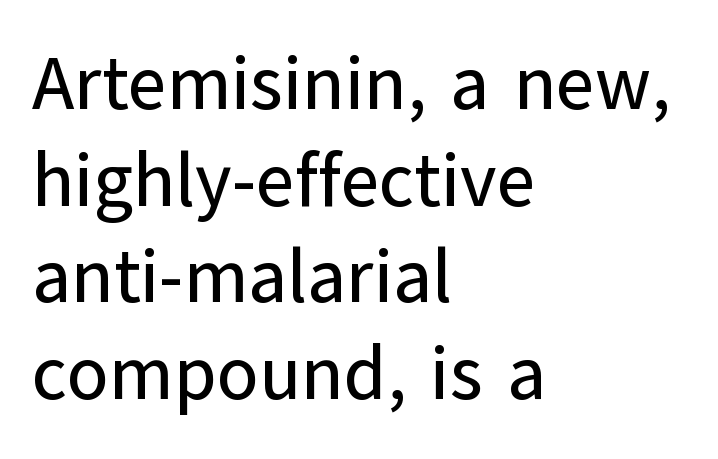
Q: Is the text italic (slanted)? A: No, it is upright.
Q: Is the typeface a serif or a sans-serif typeface? A: Sans-serif.
Q: Is the text underlined? A: No.
Q: How is the paragraph aligned? A: Left-aligned.
Q: Is the spacing between letters normal or unusually wide? A: Normal.
Q: Is the spacing between lines tight, normal or loose? A: Normal.
Q: Width (condensed, normal, or wide)? A: Normal.
Q: Stroke contrast? A: Low.
Q: x-height? A: Medium.
Q: Monospaced? A: No.
